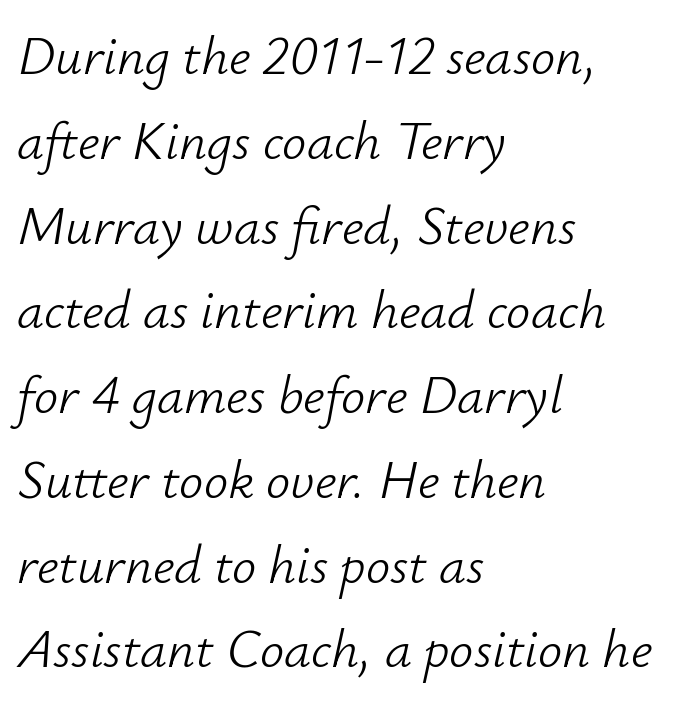
{"italic": "yes", "lean": "right", "slant_degrees": 12, "bold": "no", "weight": "light", "width": "normal", "stroke_contrast": "low", "x_height": "small", "monospaced": "no", "underline": "no", "align": "left", "line_spacing": "normal", "line_spacing_ratio": 1.57, "letter_spacing": "normal", "letter_spacing_em": 0.0, "glyph_px": 54}
